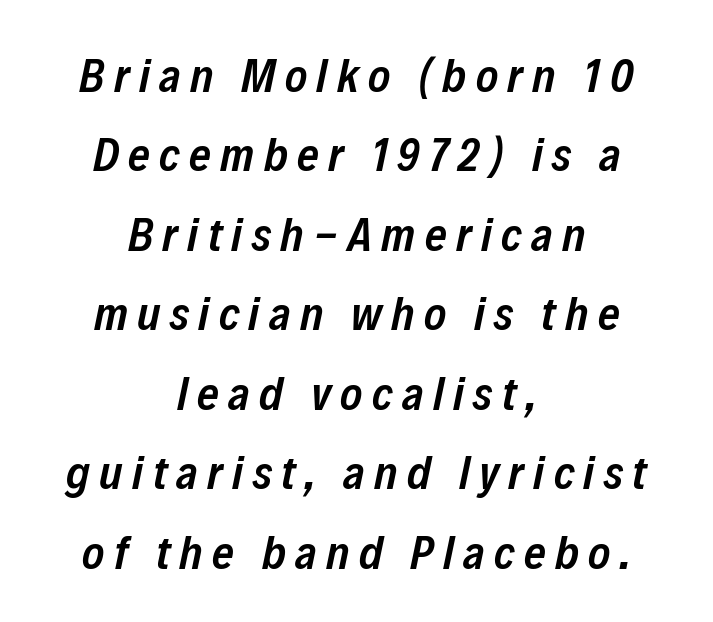
Compared with an ordinary text face, these strokes are moderately heavier — a semibold. Do the characters align in a grid? No, the font is proportional. Short and long lines alike share a common midpoint. Quick note: underline off.
